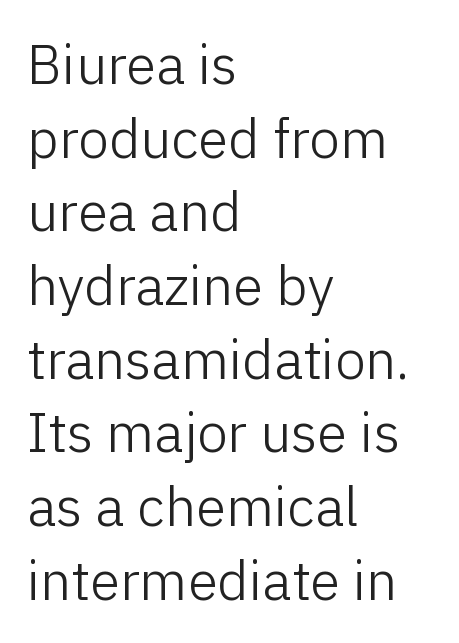
How are the letters spaced? Ordinarily, with no added tracking. Designer's note — italics off, roman on. The typeface has the unassuming heft of standard copy or less. Leading matches the norm, producing a regular column. Plain, unruled lines of type.
